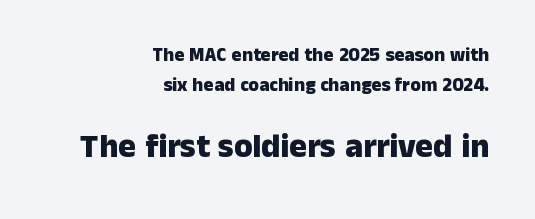
The image shows 33 px heavy sans-serif type, upright; set right-aligned, normal line spacing (1.58x), normal letter spacing, not underlined; the second (bottom) block is 1.74x larger; low stroke contrast and a medium x-height.
